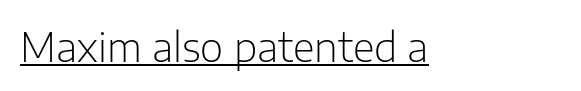
Q: Is the text bold? A: No.
Q: Is the text italic (slanted)? A: No, it is upright.
Q: Is the typeface a serif or a sans-serif typeface? A: Sans-serif.
Q: Is the text underlined? A: Yes.
Q: Is the spacing between letters normal or unusually wide? A: Normal.
Q: Width (condensed, normal, or wide)? A: Normal.
Q: Stroke contrast? A: Low.
Q: x-height? A: Medium.
Q: Monospaced? A: No.
